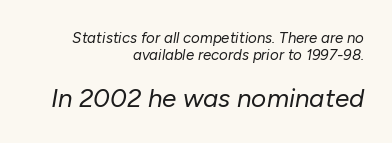
{"italic": "yes", "lean": "right", "slant_degrees": 10, "bold": "no", "underline": "no", "align": "right", "line_spacing": "tight", "line_spacing_ratio": 1.12, "letter_spacing": "normal", "letter_spacing_em": 0.0, "larger_block": "second", "size_ratio": 1.73, "glyph_px": 26}
